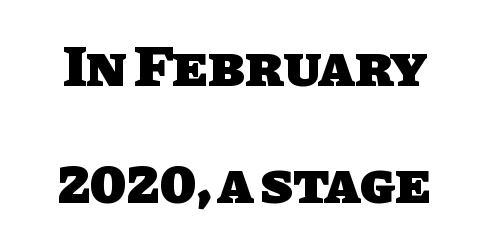
Q: Is the text bold? A: Yes.
Q: Is the typeface a serif or a sans-serif typeface? A: Sans-serif.
Q: Is the text underlined? A: No.
Q: How is the paragraph aligned? A: Centered.
Q: Is the spacing between letters normal or unusually wide? A: Normal.
Q: Is the spacing between lines tight, normal or loose? A: Loose.
Q: Width (condensed, normal, or wide)? A: Normal.
Q: Stroke contrast? A: Low.
Q: x-height? A: Large.
Q: Monospaced? A: No.
